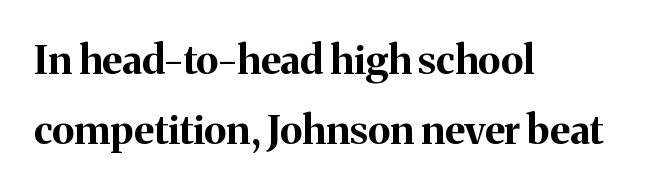
The image shows 40 px bold serif type, upright; set left-aligned, line spacing 1.76x, normal letter spacing, not underlined; medium stroke contrast and a medium x-height.
